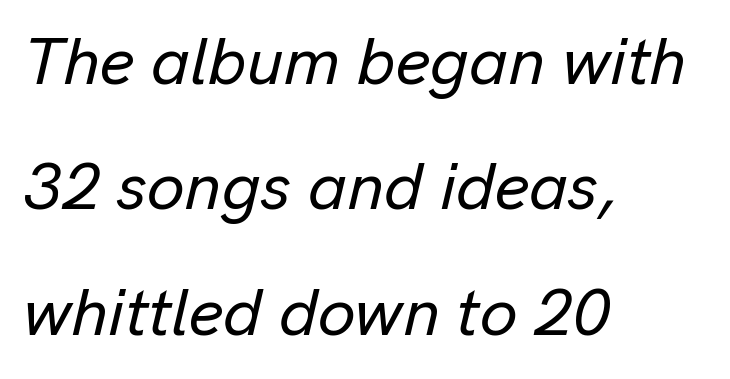
The image shows 67 px text type, italic (leaning right); set left-aligned, line spacing 1.87x, normal letter spacing, not underlined; low stroke contrast and a medium x-height.
